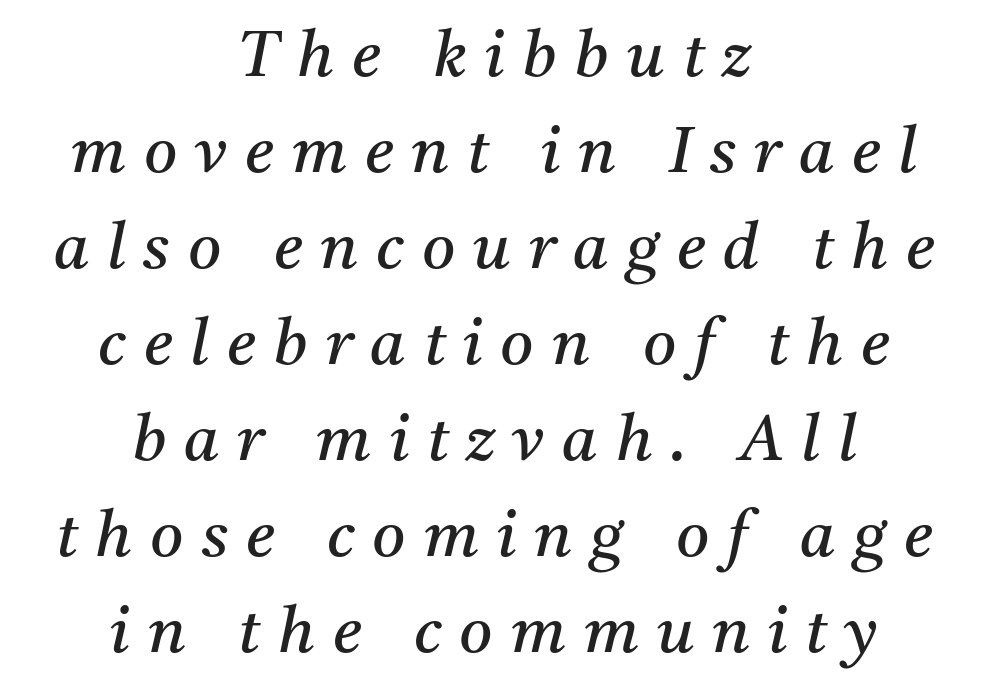
{"serif": "yes", "italic": "yes", "lean": "right", "slant_degrees": 11, "bold": "no", "weight": "regular", "width": "normal", "stroke_contrast": "medium", "x_height": "medium", "monospaced": "no", "underline": "no", "align": "center", "line_spacing": "normal", "line_spacing_ratio": 1.5, "letter_spacing": "wide", "letter_spacing_em": 0.28, "glyph_px": 64}
